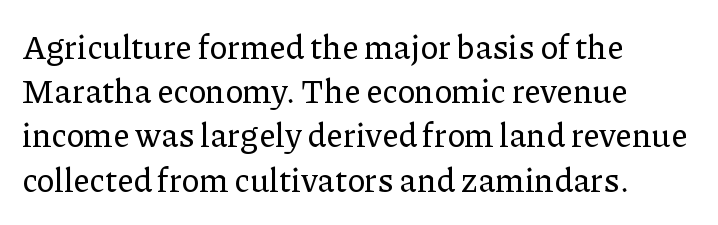
{"serif": "yes", "italic": "no", "width": "normal", "stroke_contrast": "low", "x_height": "medium", "monospaced": "no", "underline": "no", "align": "left", "line_spacing": "normal", "line_spacing_ratio": 1.34, "letter_spacing": "normal", "letter_spacing_em": 0.0, "glyph_px": 33}
